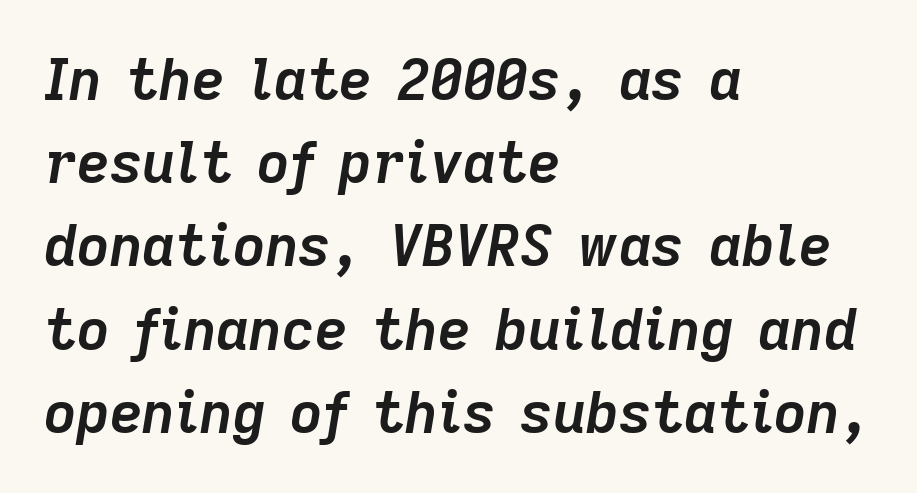
The image shows 57 px semibold type, italic (leaning right); set left-aligned, normal line spacing (1.46x), normal letter spacing, not underlined; low stroke contrast and a medium x-height.
